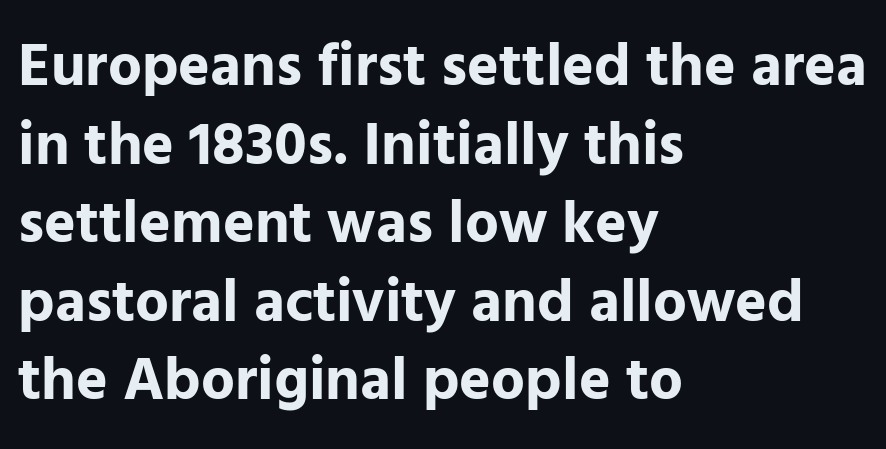
{"serif": "no", "italic": "no", "bold": "yes", "weight": "bold", "width": "normal", "stroke_contrast": "low", "x_height": "medium", "monospaced": "no", "underline": "no", "align": "left", "line_spacing": "normal", "line_spacing_ratio": 1.31, "letter_spacing": "normal", "letter_spacing_em": 0.0, "glyph_px": 60}
